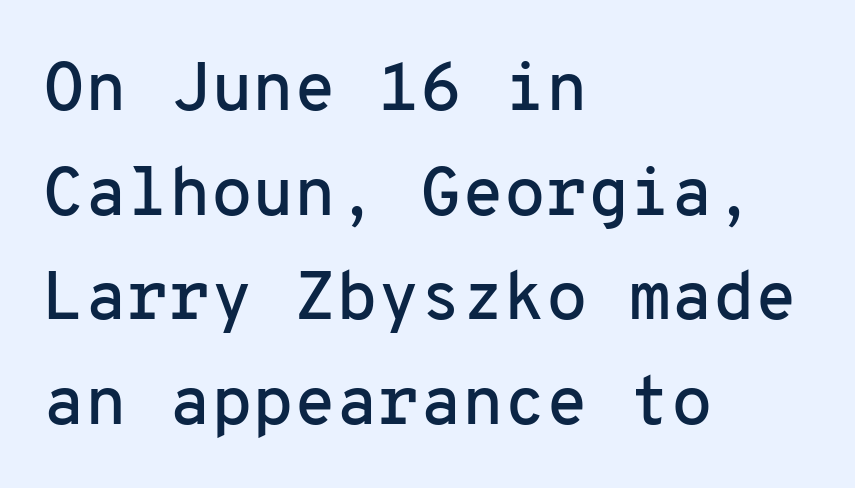
Classification — sans serif. Where is the straight margin? On the left. Rows of type keep a routine distance in the vertical direction. The gaps between neighbouring characters are ordinary and unremarkable. Note the uniform advance width — an 'i' takes as much space as an 'm'. Any mark beneath the type? The region is blank.
